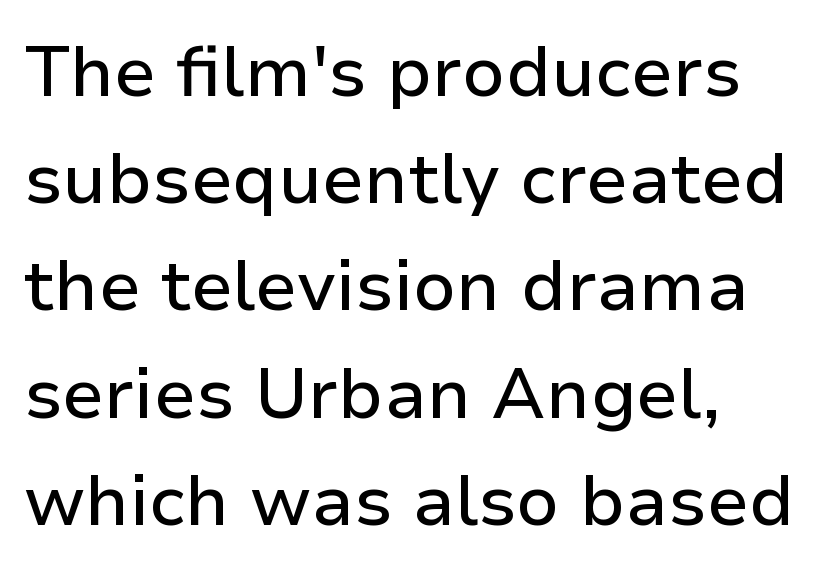
The image shows 71 px sans-serif type, upright; set normal line spacing (1.51x), normal letter spacing, not underlined; low stroke contrast and a medium x-height.
